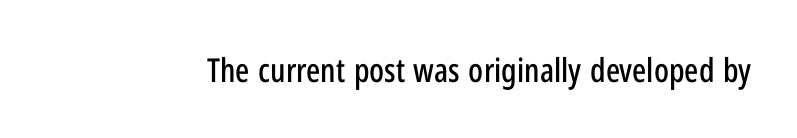
Honestly, the letter spacing is just normal — you wouldn't notice it. The typeface chosen for these lines omits serifs. Looks like regular typesetting: each glyph gets only the width it needs. In terms of posture, this sample is upright. Clear beneath every line of the passage.
